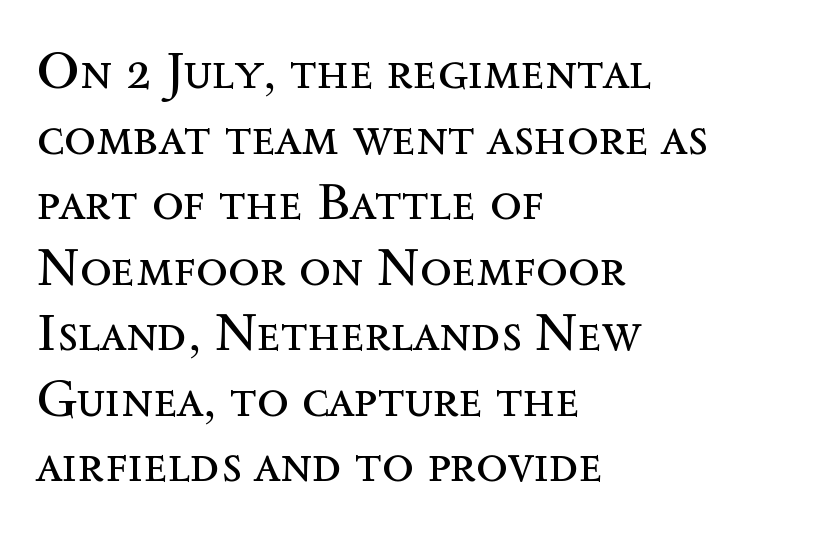
Q: Is the text bold? A: No.
Q: Is the text italic (slanted)? A: No, it is upright.
Q: Is the text underlined? A: No.
Q: How is the paragraph aligned? A: Left-aligned.
Q: Is the spacing between letters normal or unusually wide? A: Normal.
Q: Is the spacing between lines tight, normal or loose? A: Normal.
Q: Width (condensed, normal, or wide)? A: Normal.
Q: x-height? A: Medium.
Q: Monospaced? A: No.
